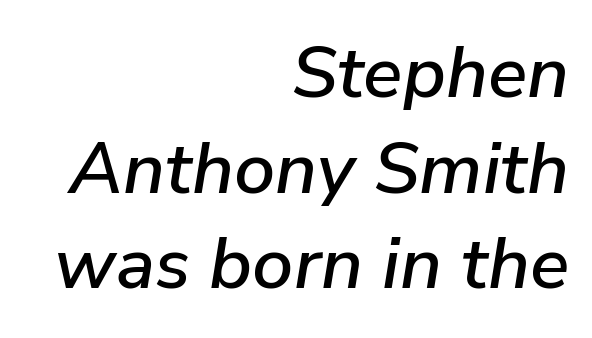
The image shows 73 px text type, italic (leaning right); set right-aligned, normal line spacing (1.31x), normal letter spacing, not underlined; low stroke contrast and a medium x-height.
